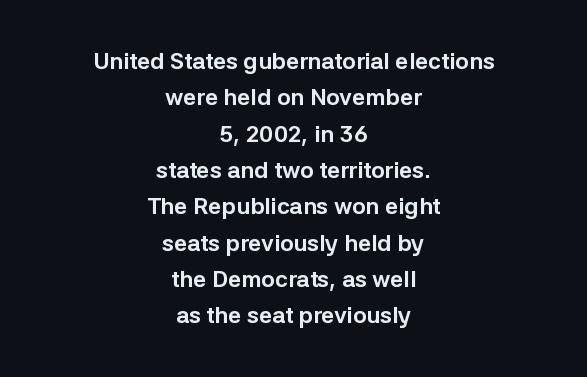
Q: Is the text bold? A: Yes.
Q: Is the text italic (slanted)? A: No, it is upright.
Q: Is the text underlined? A: No.
Q: How is the paragraph aligned? A: Centered.
Q: Is the spacing between letters normal or unusually wide? A: Normal.
Q: Is the spacing between lines tight, normal or loose? A: Normal.
